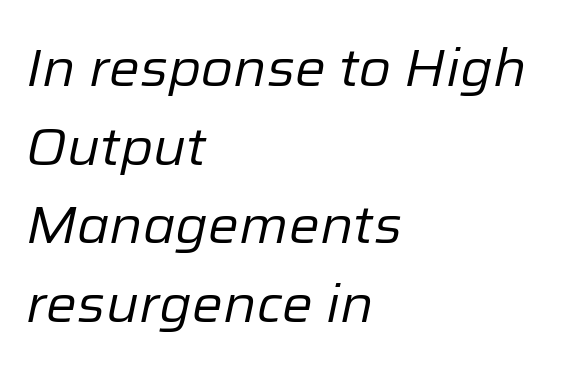
Q: Is the text bold? A: No.
Q: Is the text italic (slanted)? A: Yes, it leans right by about 12 degrees.
Q: Is the text underlined? A: No.
Q: How is the paragraph aligned? A: Left-aligned.
Q: Is the spacing between letters normal or unusually wide? A: Normal.
Q: Is the spacing between lines tight, normal or loose? A: Normal.
Q: Width (condensed, normal, or wide)? A: Normal.
Q: Stroke contrast? A: Low.
Q: x-height? A: Medium.
Q: Monospaced? A: No.
